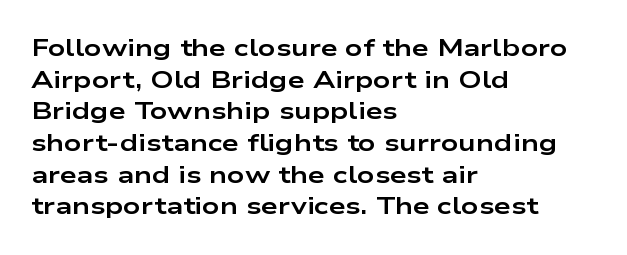
Q: Is the text bold? A: Yes.
Q: Is the text italic (slanted)? A: No, it is upright.
Q: Is the text underlined? A: No.
Q: How is the paragraph aligned? A: Left-aligned.
Q: Is the spacing between letters normal or unusually wide? A: Normal.
Q: Is the spacing between lines tight, normal or loose? A: Normal.
